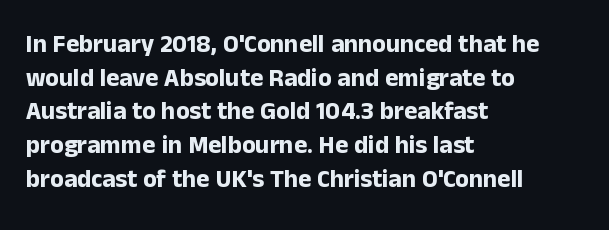
Q: Is the text bold? A: Yes.
Q: Is the text italic (slanted)? A: No, it is upright.
Q: Is the text underlined? A: No.
Q: How is the paragraph aligned? A: Left-aligned.
Q: Is the spacing between letters normal or unusually wide? A: Normal.
Q: Is the spacing between lines tight, normal or loose? A: Normal.
